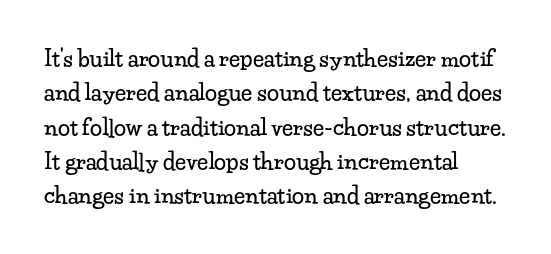
{"italic": "no", "underline": "no", "align": "left", "line_spacing": "normal", "line_spacing_ratio": 1.56, "letter_spacing": "normal", "letter_spacing_em": 0.0, "glyph_px": 22}
